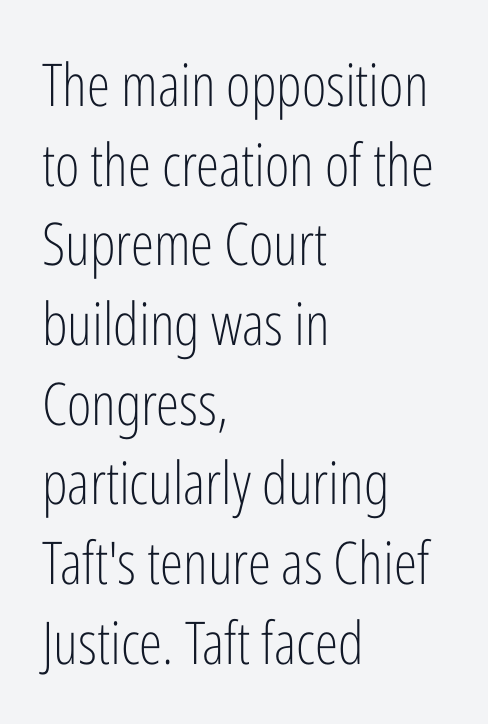
Is the type heavy? It reads as light-to-regular instead. Interline gaps are of average width in this sample. A bare baseline throughout the passage. A classic flush-left, rag-right setting is used for this passage.
